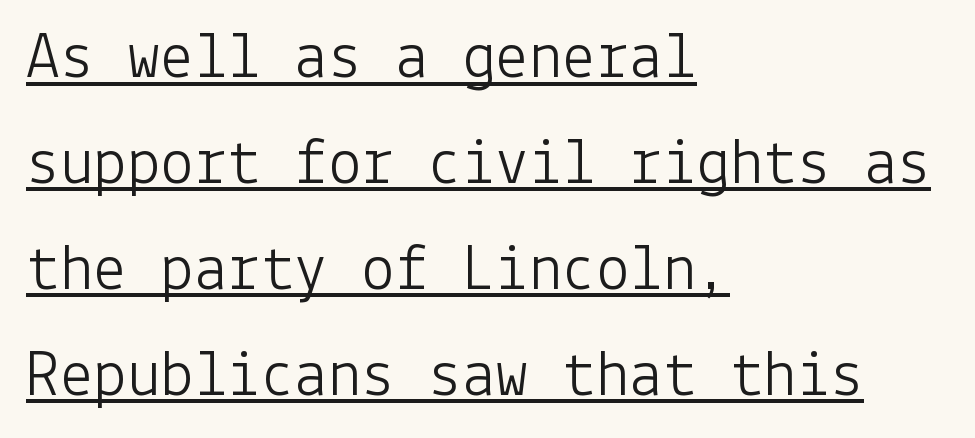
Typographically, this falls in the sans-serif category. The rendering keeps characters at their native spacing. The vertical gap from one line to the next is medium. In CSS terms this would be text-align: left.
